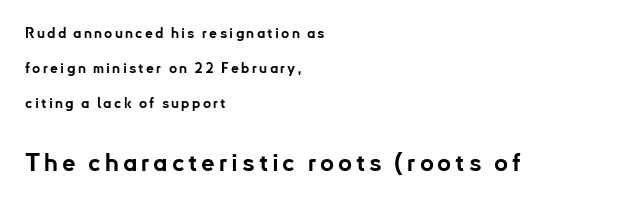
Q: Is the text bold? A: Yes.
Q: Is the text italic (slanted)? A: No, it is upright.
Q: Is the text underlined? A: No.
Q: How is the paragraph aligned? A: Left-aligned.
Q: Is the spacing between lines tight, normal or loose? A: Loose.
Q: Which block of text is set in a larger size, the first (top) or the second (bottom)? A: The second (bottom) one.
